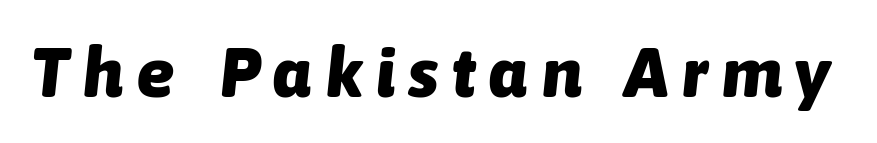
{"italic": "yes", "lean": "right", "slant_degrees": 6, "bold": "yes", "weight": "heavy", "width": "normal", "stroke_contrast": "low", "x_height": "medium", "monospaced": "no", "underline": "no", "letter_spacing": "wide", "letter_spacing_em": 0.2, "glyph_px": 70}
